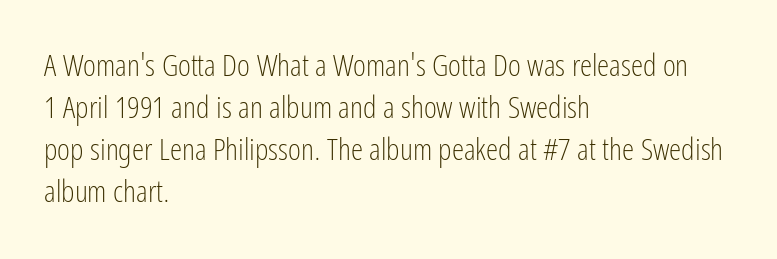
Stem width sits at or under what a default text font uses. The line-height multiplier appears to be the usual default. Proportional: the letters do not fall into vertical columns. The rendering shows plain stroke endings on the letterforms — a sans-serif design.
